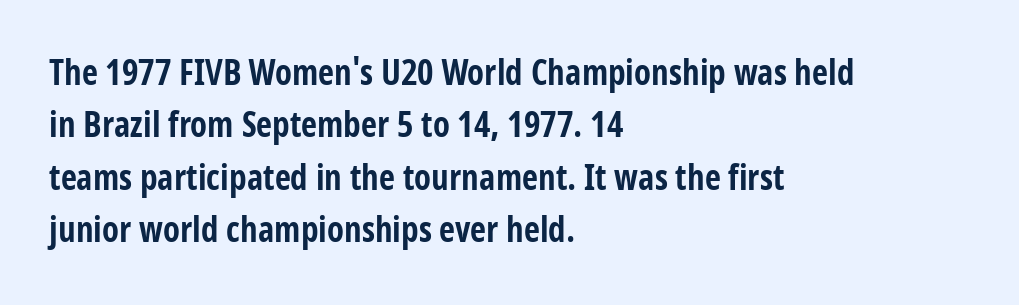
Reading down the block, your eye returns to a fixed left position each line. The face used here is a sans, in the tradition of grotesques and geometrics. Reading down the column, the eye jumps a familiar distance to each next line. A roman cut, with each character standing at attention.
